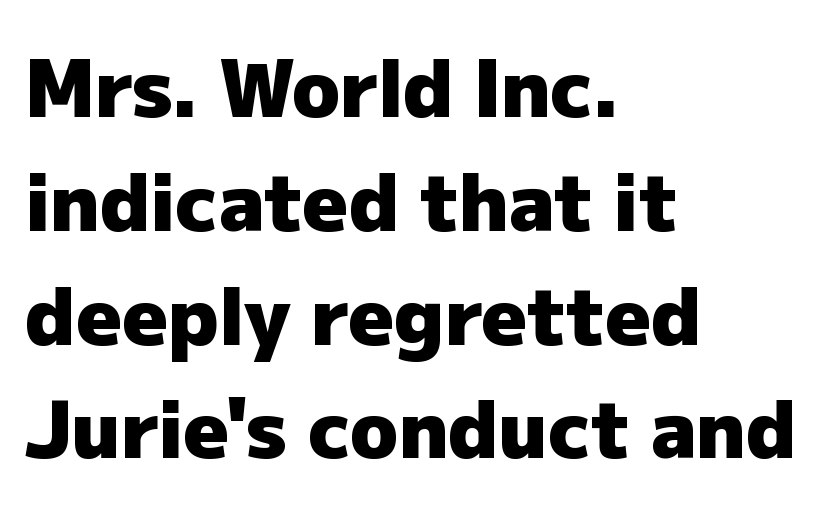
The image shows 79 px heavy sans-serif type, upright; set left-aligned, normal line spacing (1.44x), normal letter spacing, not underlined; low stroke contrast and a medium x-height.
